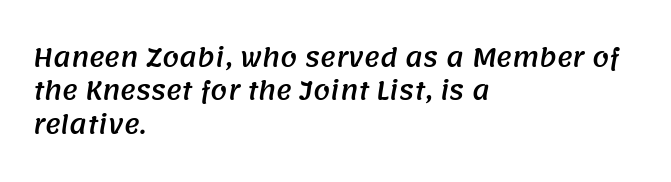
Visually the block forms a straight wall on the left and a jagged coastline on the right. The passage shown is not underscored anywhere. This rendering leaves character spacing at its baseline value. The leading is moderate, giving the passage an even texture.
